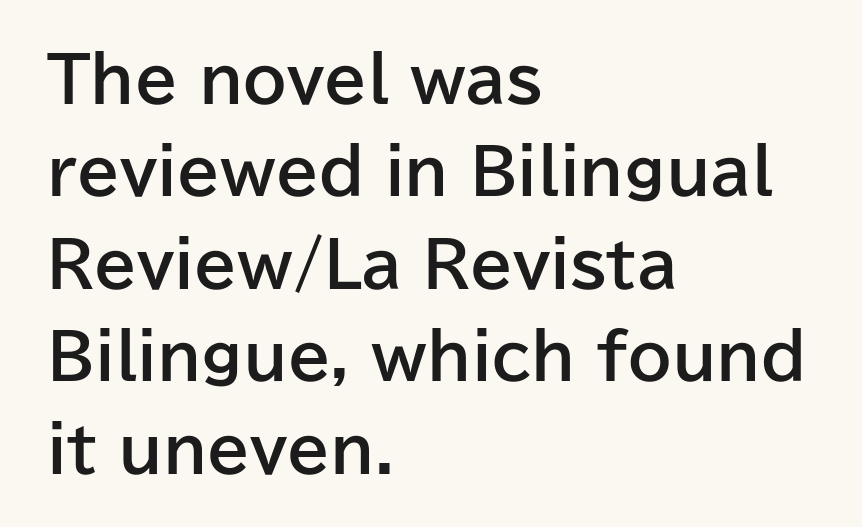
Q: Is the text bold? A: Yes.
Q: Is the text italic (slanted)? A: No, it is upright.
Q: Is the typeface a serif or a sans-serif typeface? A: Sans-serif.
Q: Is the text underlined? A: No.
Q: How is the paragraph aligned? A: Left-aligned.
Q: Is the spacing between letters normal or unusually wide? A: Normal.
Q: Is the spacing between lines tight, normal or loose? A: Normal.
Q: Width (condensed, normal, or wide)? A: Normal.
Q: Stroke contrast? A: Low.
Q: x-height? A: Medium.
Q: Monospaced? A: No.
